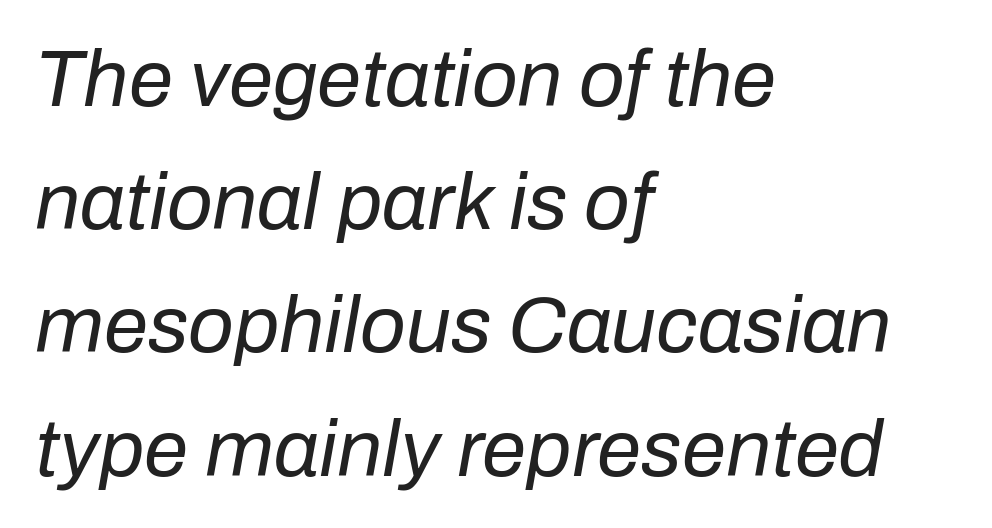
Is this a heavy cut? Hardly; it is regular or lighter. Descenders hang freely into open space. Spacing verdict: proportional, widths tailored to each character. Short and long lines alike share a common starting point at left.
